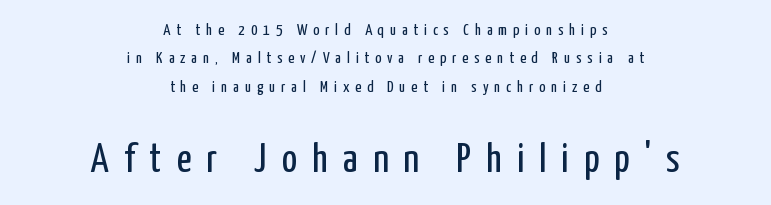
The image shows 41 px regular-weight, condensed sans-serif type, upright; set centered, line spacing 1.78x, unusually wide letter spacing (+0.37 em), not underlined; the second (bottom) block is 2.56x larger; low stroke contrast and a medium x-height.
